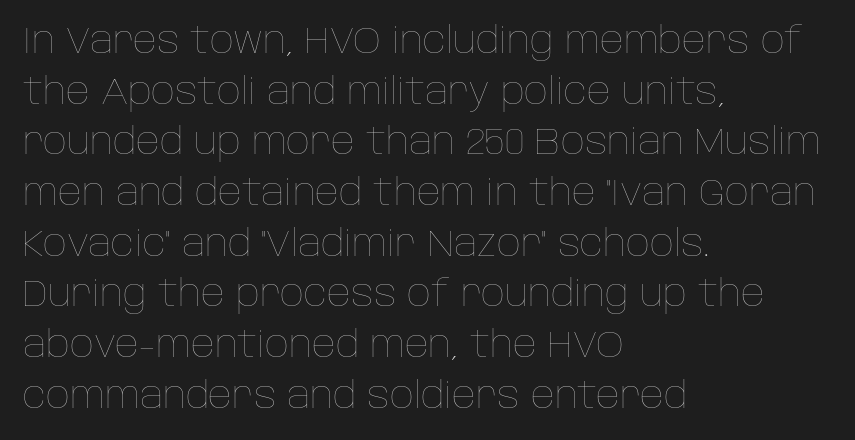
Q: Is the text bold? A: No.
Q: Is the text italic (slanted)? A: No, it is upright.
Q: Is the text underlined? A: No.
Q: How is the paragraph aligned? A: Left-aligned.
Q: Is the spacing between letters normal or unusually wide? A: Normal.
Q: Is the spacing between lines tight, normal or loose? A: Normal.
Q: Width (condensed, normal, or wide)? A: Normal.
Q: Stroke contrast? A: Low.
Q: x-height? A: Large.
Q: Monospaced? A: No.
